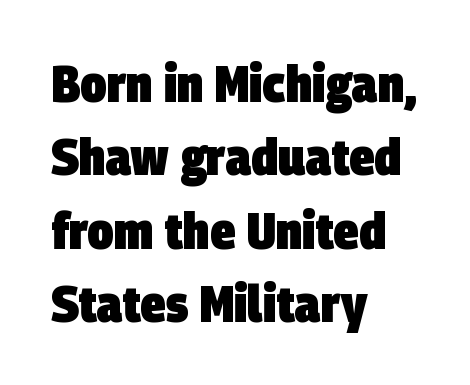
{"serif": "no", "bold": "yes", "weight": "heavy", "width": "condensed", "stroke_contrast": "low", "x_height": "large", "monospaced": "no", "underline": "no", "align": "left", "line_spacing": "normal", "line_spacing_ratio": 1.41, "letter_spacing": "normal", "letter_spacing_em": 0.0, "glyph_px": 52}
